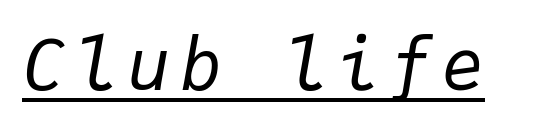
{"italic": "yes", "lean": "right", "slant_degrees": 9, "bold": "no", "weight": "regular", "width": "normal", "stroke_contrast": "low", "x_height": "medium", "monospaced": "yes", "underline": "yes", "glyph_px": 71}
